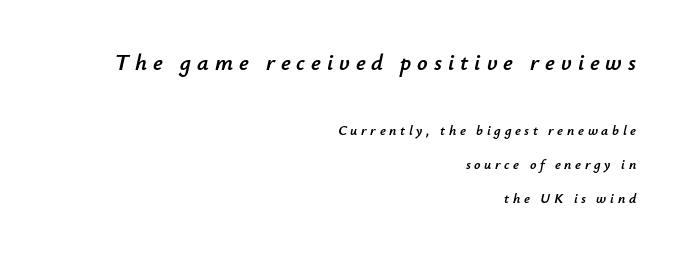
Q: Is the text italic (slanted)? A: Yes, it leans right by about 12 degrees.
Q: Is the text underlined? A: No.
Q: How is the paragraph aligned? A: Right-aligned.
Q: Is the spacing between letters normal or unusually wide? A: Unusually wide.
Q: Is the spacing between lines tight, normal or loose? A: Loose.
Q: Which block of text is set in a larger size, the first (top) or the second (bottom)? A: The first (top) one.
